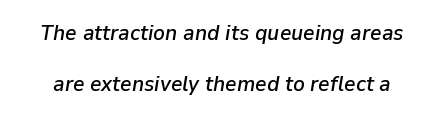
Italic: yes, the glyphs are oblique. Underlining? Definitely not there. This sample uses plain, unmodified letter spacing. Horizontal bands of white between lines are thick stripes.
